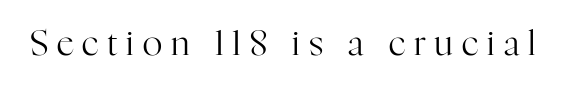
Between one letter and the next there's a generous, obvious gap. Plain, unruled lines of type. Small tapered or slab feet sit at the stroke ends, so this counts as serif. The typesetting does not lean heavy: it is not bold.
